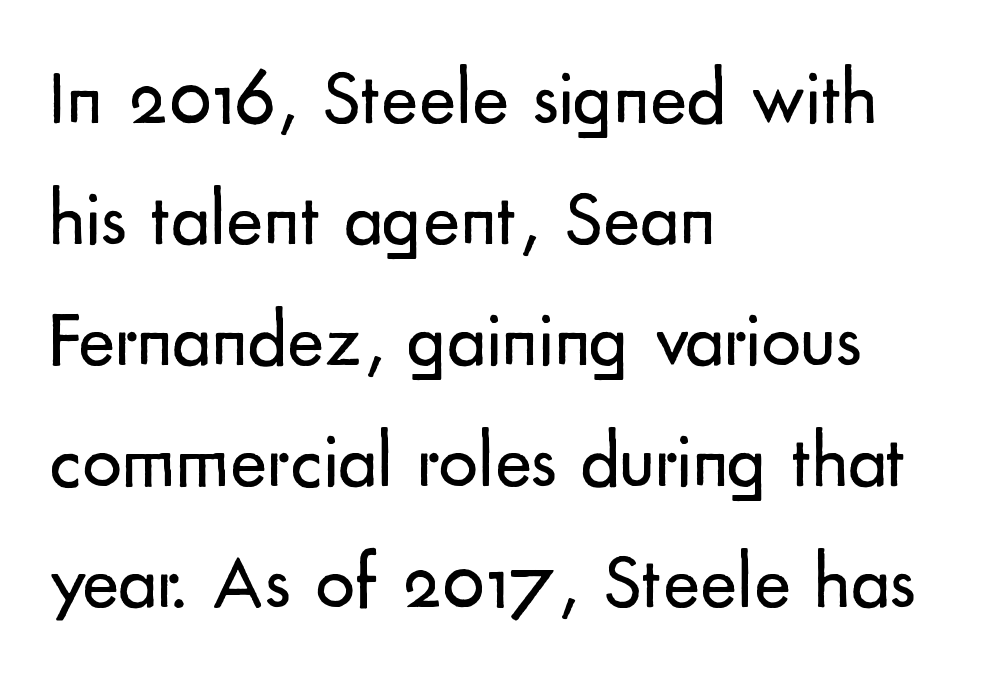
Q: Is the text bold? A: No.
Q: Is the text italic (slanted)? A: No, it is upright.
Q: Is the typeface a serif or a sans-serif typeface? A: Sans-serif.
Q: Is the text underlined? A: No.
Q: How is the paragraph aligned? A: Left-aligned.
Q: Is the spacing between letters normal or unusually wide? A: Normal.
Q: Is the spacing between lines tight, normal or loose? A: Normal.
Q: Width (condensed, normal, or wide)? A: Normal.
Q: Stroke contrast? A: Low.
Q: x-height? A: Small.
Q: Monospaced? A: No.
